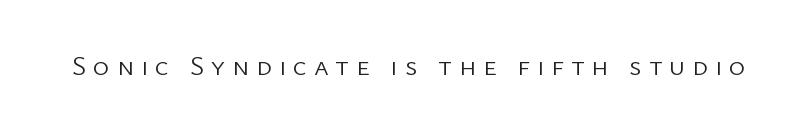
The image shows 28 px light sans-serif type, upright; set unusually wide letter spacing (+0.25 em), not underlined; low stroke contrast and a medium x-height.
